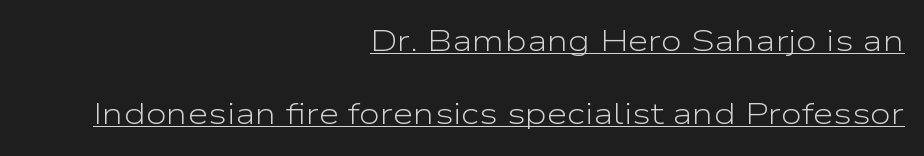
Look at the tracking — it's just the regular setting, nothing added. Compared with typical paragraphs, the rows here are farther apart. Underline: present. Casual observation: everything's shoved over to the right. A typesetter would mark this as roman, not italic. Letterform terminals end flat and unadorned throughout the passage.
